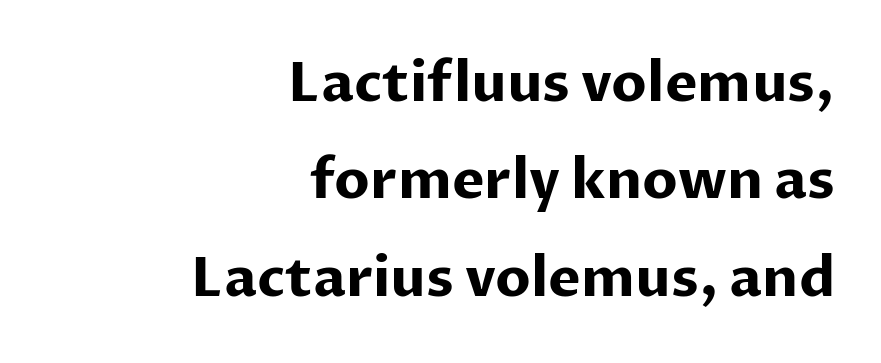
Q: Is the text bold? A: Yes.
Q: Is the text italic (slanted)? A: No, it is upright.
Q: Is the typeface a serif or a sans-serif typeface? A: Sans-serif.
Q: Is the text underlined? A: No.
Q: How is the paragraph aligned? A: Right-aligned.
Q: Is the spacing between letters normal or unusually wide? A: Normal.
Q: Width (condensed, normal, or wide)? A: Normal.
Q: Stroke contrast? A: Low.
Q: x-height? A: Medium.
Q: Monospaced? A: No.
